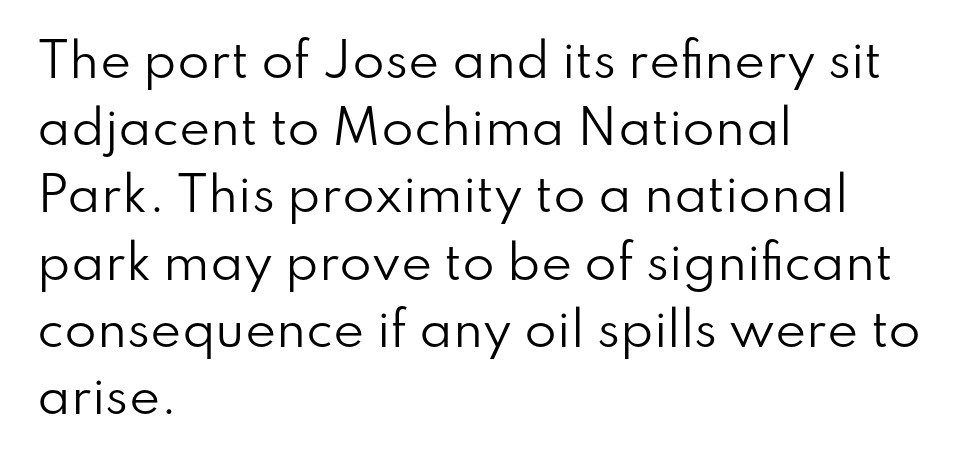
{"serif": "no", "italic": "no", "bold": "no", "weight": "regular", "width": "normal", "stroke_contrast": "low", "x_height": "small", "monospaced": "no", "underline": "no", "align": "left", "line_spacing": "normal", "line_spacing_ratio": 1.43, "letter_spacing": "normal", "letter_spacing_em": 0.0, "glyph_px": 47}
